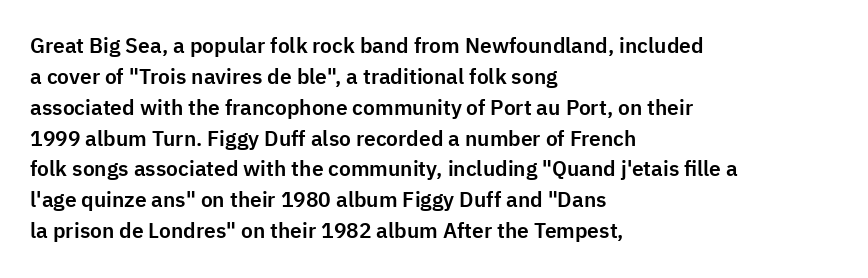
{"italic": "no", "underline": "no", "align": "left", "line_spacing": "normal", "line_spacing_ratio": 1.47, "letter_spacing": "normal", "letter_spacing_em": 0.0, "glyph_px": 21}
